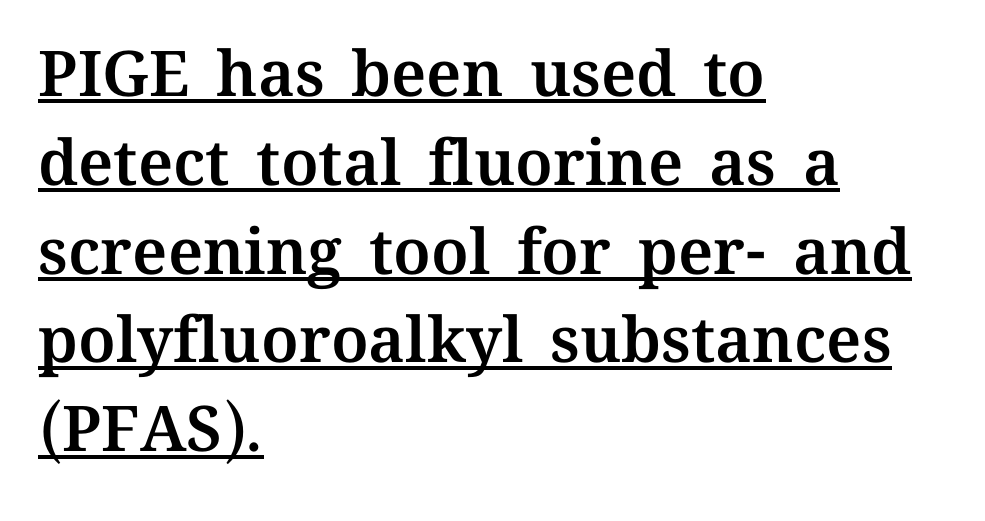
Q: Is the text italic (slanted)? A: No, it is upright.
Q: Is the text underlined? A: Yes.
Q: How is the paragraph aligned? A: Left-aligned.
Q: Is the spacing between letters normal or unusually wide? A: Normal.
Q: Is the spacing between lines tight, normal or loose? A: Normal.
Q: Width (condensed, normal, or wide)? A: Normal.
Q: Stroke contrast? A: Medium.
Q: x-height? A: Medium.
Q: Monospaced? A: No.
